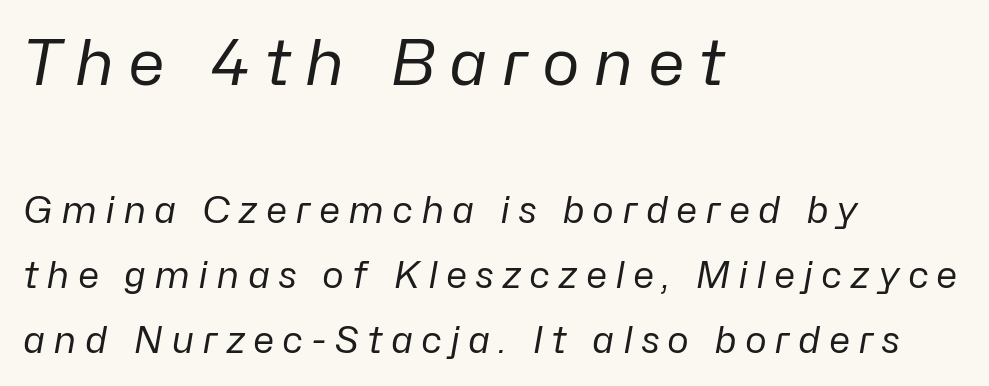
Q: Is the text bold? A: No.
Q: Is the text italic (slanted)? A: Yes, it leans right by about 10 degrees.
Q: Is the text underlined? A: No.
Q: How is the paragraph aligned? A: Left-aligned.
Q: Is the spacing between letters normal or unusually wide? A: Unusually wide.
Q: Which block of text is set in a larger size, the first (top) or the second (bottom)? A: The first (top) one.
Q: Width (condensed, normal, or wide)? A: Normal.
Q: Stroke contrast? A: Low.
Q: x-height? A: Medium.
Q: Monospaced? A: No.
